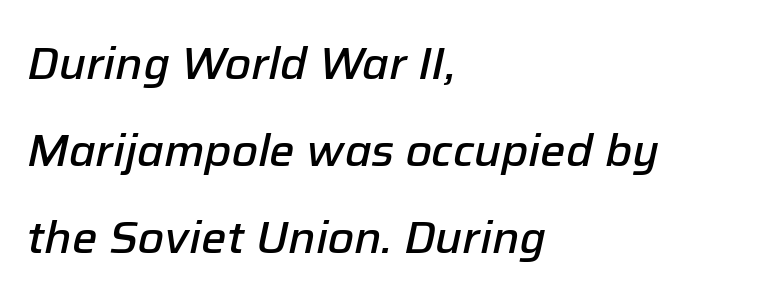
Q: Is the text bold? A: Semi-bold.
Q: Is the text italic (slanted)? A: Yes, it leans right by about 12 degrees.
Q: Is the text underlined? A: No.
Q: How is the paragraph aligned? A: Left-aligned.
Q: Is the spacing between letters normal or unusually wide? A: Normal.
Q: Is the spacing between lines tight, normal or loose? A: Loose.
Q: Width (condensed, normal, or wide)? A: Normal.
Q: Stroke contrast? A: Low.
Q: x-height? A: Medium.
Q: Monospaced? A: No.
